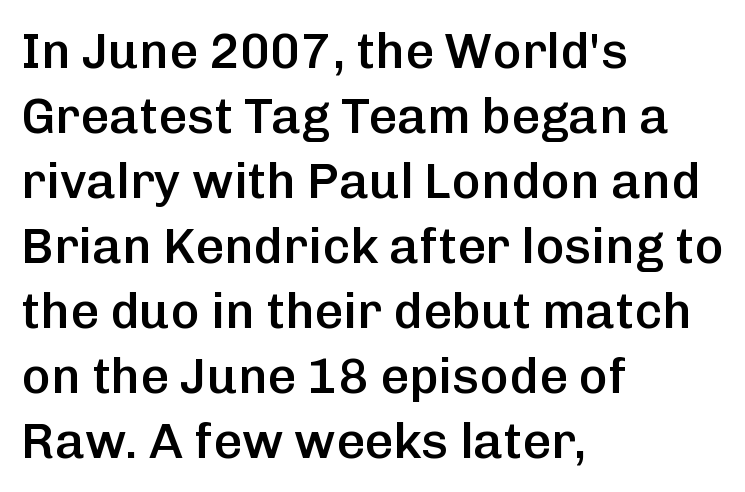
Q: Is the text bold? A: Semi-bold.
Q: Is the text italic (slanted)? A: No, it is upright.
Q: Is the typeface a serif or a sans-serif typeface? A: Sans-serif.
Q: Is the text underlined? A: No.
Q: How is the paragraph aligned? A: Left-aligned.
Q: Is the spacing between letters normal or unusually wide? A: Normal.
Q: Is the spacing between lines tight, normal or loose? A: Normal.
Q: Width (condensed, normal, or wide)? A: Normal.
Q: Stroke contrast? A: Low.
Q: x-height? A: Medium.
Q: Monospaced? A: No.
